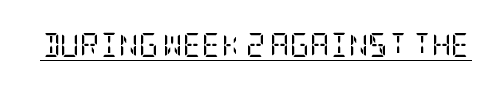
{"italic": "no", "bold": "no", "underline": "yes", "letter_spacing": "normal", "letter_spacing_em": 0.0, "glyph_px": 24}
